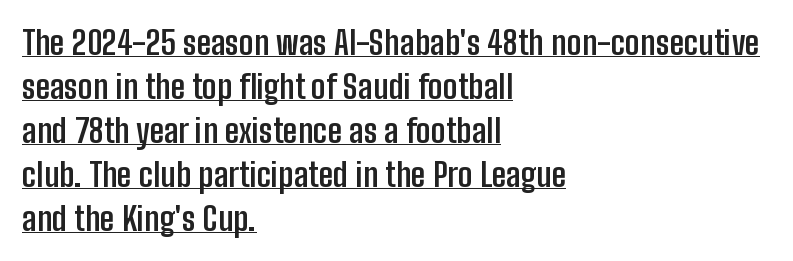
This is heavy type, rendered in bold. What's the leading like? Ordinary, nothing unusual. The face used here is proportionally spaced, like ordinary book or web type. The passage shown is underscored from start to finish. Unlike italic type, these characters show no tilt at all. You could call the tracking neutral — neither tight nor loose.
